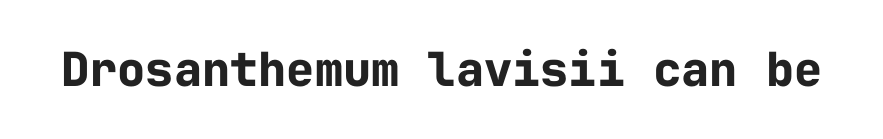
Compared with typical body copy, the letter spacing here is the same. The rendering uses typewriter-style spacing with identical character cells. Students, this is bold: see how much ink each stroke carries. Unlike italic type, these characters show no tilt at all.
